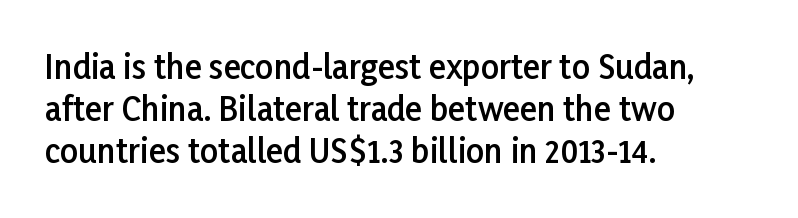
Q: Is the text bold? A: Semi-bold.
Q: Is the text italic (slanted)? A: No, it is upright.
Q: Is the typeface a serif or a sans-serif typeface? A: Sans-serif.
Q: Is the text underlined? A: No.
Q: How is the paragraph aligned? A: Left-aligned.
Q: Is the spacing between letters normal or unusually wide? A: Normal.
Q: Is the spacing between lines tight, normal or loose? A: Normal.
Q: Width (condensed, normal, or wide)? A: Normal.
Q: Stroke contrast? A: Low.
Q: x-height? A: Medium.
Q: Monospaced? A: No.
